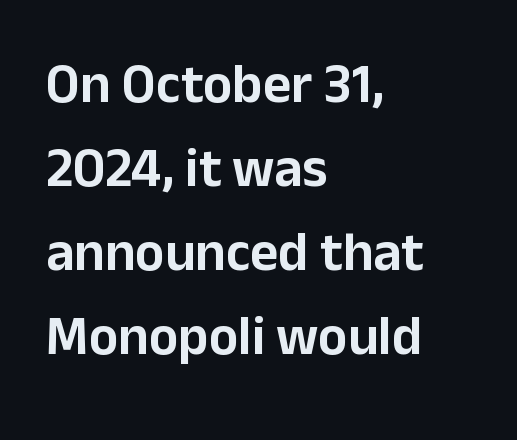
{"serif": "no", "italic": "no", "width": "normal", "stroke_contrast": "low", "x_height": "medium", "monospaced": "no", "underline": "no", "align": "left", "line_spacing": "normal", "line_spacing_ratio": 1.53, "letter_spacing": "normal", "letter_spacing_em": 0.0, "glyph_px": 55}
